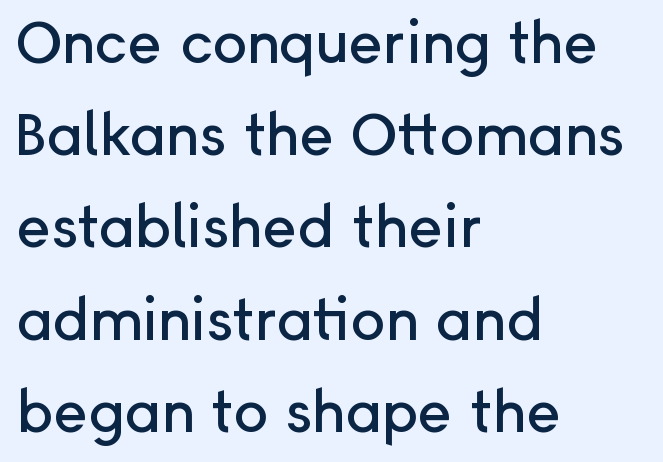
The image shows 58 px sans-serif type, upright; set left-aligned, normal line spacing (1.59x), normal letter spacing, not underlined; low stroke contrast and a medium x-height.
